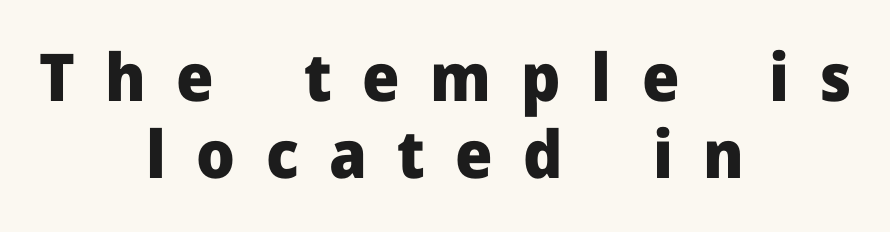
Q: Is the text bold? A: Yes.
Q: Is the text italic (slanted)? A: No, it is upright.
Q: Is the typeface a serif or a sans-serif typeface? A: Sans-serif.
Q: Is the text underlined? A: No.
Q: How is the paragraph aligned? A: Centered.
Q: Is the spacing between letters normal or unusually wide? A: Unusually wide.
Q: Width (condensed, normal, or wide)? A: Normal.
Q: Stroke contrast? A: Low.
Q: x-height? A: Medium.
Q: Monospaced? A: No.
